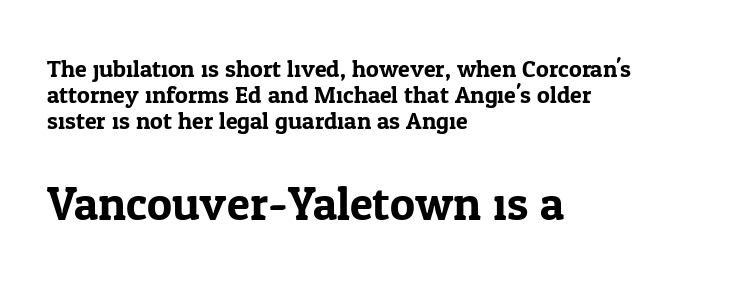
The image shows 47 px serif type, upright; set left-aligned, tight line spacing (1.08x), normal letter spacing, not underlined; the second (bottom) block is 1.96x larger; low stroke contrast and a medium x-height.
